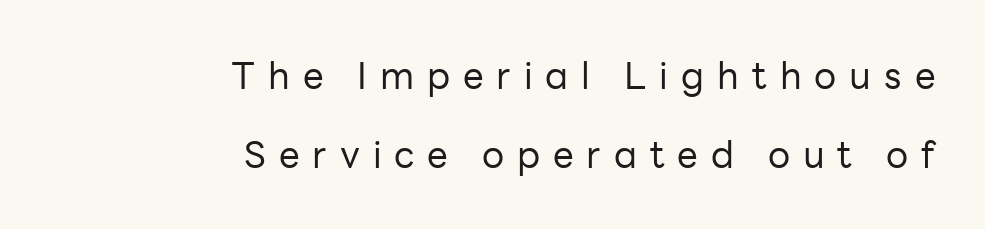
The image shows 37 px regular-weight sans-serif type, upright; set right-aligned, loose line spacing (2.13x), unusually wide letter spacing (+0.35 em), not underlined; low stroke contrast and a medium x-height.
